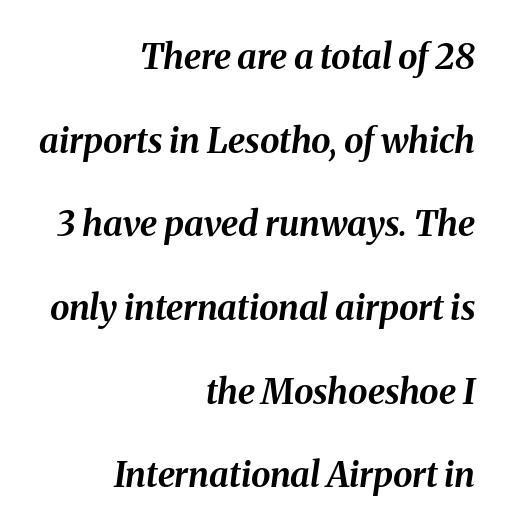
{"italic": "yes", "lean": "right", "slant_degrees": 8, "bold": "yes", "weight": "bold", "width": "normal", "stroke_contrast": "medium", "x_height": "medium", "monospaced": "no", "underline": "no", "align": "right", "line_spacing": "loose", "line_spacing_ratio": 2.39, "letter_spacing": "normal", "letter_spacing_em": 0.0, "glyph_px": 35}
